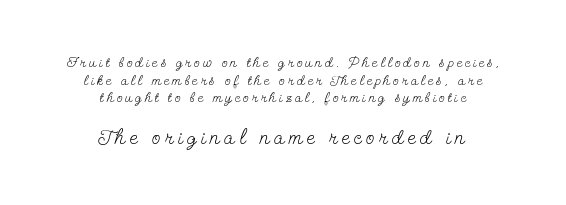
The image shows 22 px text type; set centered, line spacing 1.17x, unusually wide letter spacing (+0.21 em), not underlined; the second (bottom) block is 1.47x larger.
